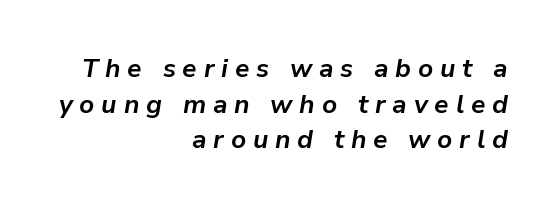
Descenders hang freely into open space. If you drew a ruler down the right edge, every line would touch it. On the weight axis this lands at bold, roughly 700. The gaps between neighbouring characters are conspicuously large. The specimen reads as italic at a glance.
